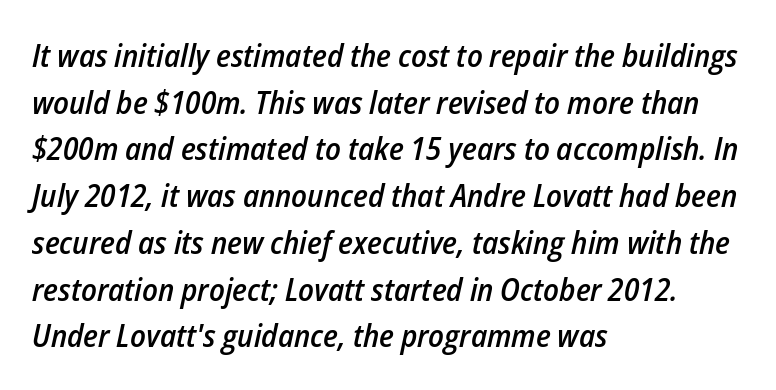
Q: Is the text bold? A: Semi-bold.
Q: Is the text italic (slanted)? A: Yes, it leans right by about 12 degrees.
Q: Is the text underlined? A: No.
Q: How is the paragraph aligned? A: Left-aligned.
Q: Is the spacing between letters normal or unusually wide? A: Normal.
Q: Is the spacing between lines tight, normal or loose? A: Normal.
Q: Width (condensed, normal, or wide)? A: Condensed.
Q: Stroke contrast? A: Low.
Q: x-height? A: Medium.
Q: Monospaced? A: No.
